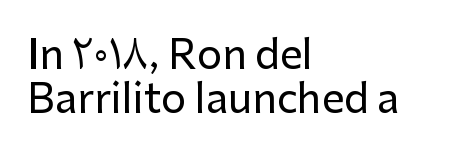
{"serif": "no", "italic": "no", "width": "normal", "stroke_contrast": "low", "x_height": "medium", "monospaced": "no", "underline": "no", "align": "left", "line_spacing": "tight", "line_spacing_ratio": 1.1, "letter_spacing": "normal", "letter_spacing_em": 0.0, "glyph_px": 40}
